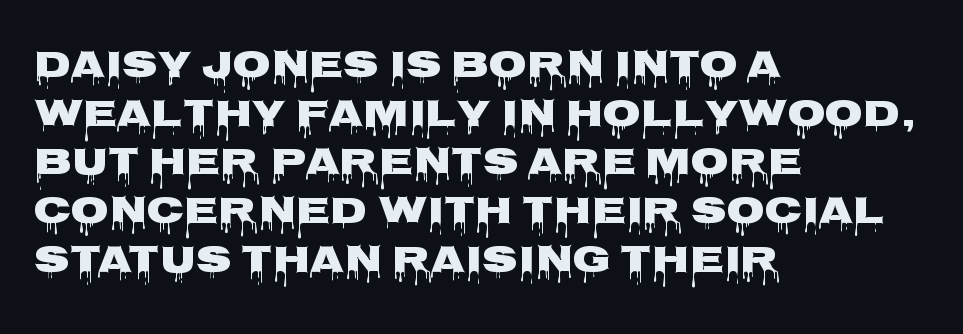
Q: Is the text bold? A: Yes.
Q: Is the text italic (slanted)? A: No, it is upright.
Q: Is the typeface a serif or a sans-serif typeface? A: Sans-serif.
Q: Is the text underlined? A: No.
Q: How is the paragraph aligned? A: Left-aligned.
Q: Is the spacing between letters normal or unusually wide? A: Normal.
Q: Is the spacing between lines tight, normal or loose? A: Normal.
Q: Width (condensed, normal, or wide)? A: Wide.
Q: Stroke contrast? A: Low.
Q: x-height? A: Large.
Q: Monospaced? A: No.
